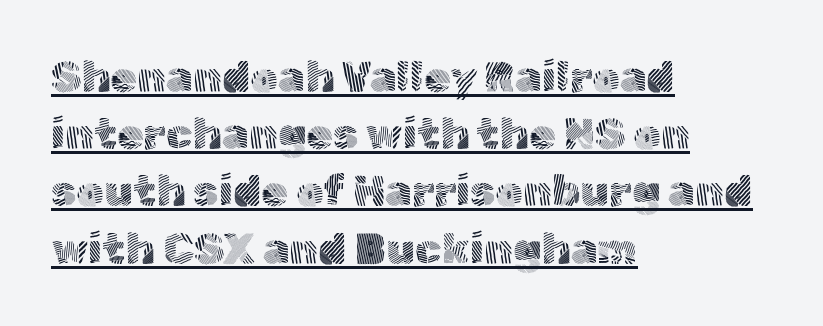
The image shows 43 px light sans-serif type, upright; set left-aligned, normal line spacing (1.33x), normal letter spacing, underlined; a medium x-height.
